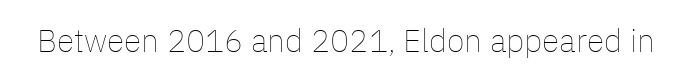
The image shows 32 px thin type, upright; set normal letter spacing, not underlined; low stroke contrast and a medium x-height.
